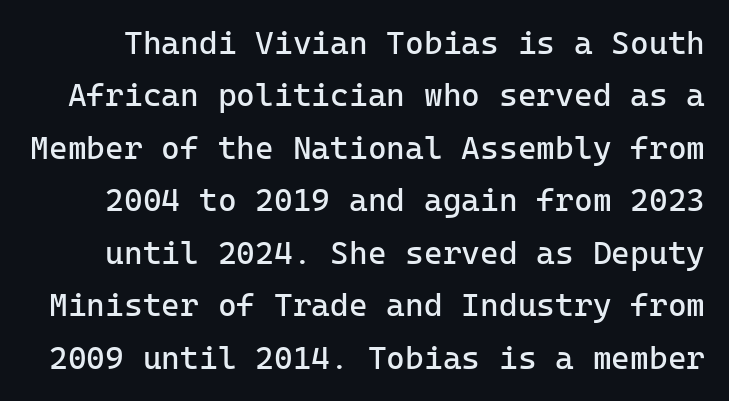
Q: Is the text bold? A: No.
Q: Is the text italic (slanted)? A: No, it is upright.
Q: Is the typeface a serif or a sans-serif typeface? A: Sans-serif.
Q: Is the text underlined? A: No.
Q: Is the spacing between letters normal or unusually wide? A: Normal.
Q: Is the spacing between lines tight, normal or loose? A: Normal.
Q: Width (condensed, normal, or wide)? A: Normal.
Q: Stroke contrast? A: Low.
Q: x-height? A: Medium.
